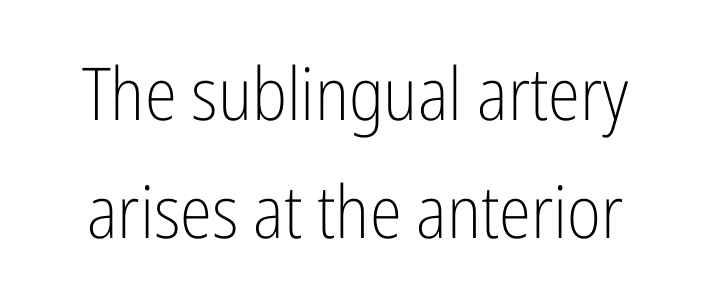
{"serif": "no", "italic": "no", "bold": "no", "weight": "light", "width": "condensed", "stroke_contrast": "low", "x_height": "medium", "monospaced": "no", "underline": "no", "line_spacing": "normal", "line_spacing_ratio": 1.62, "letter_spacing": "normal", "letter_spacing_em": 0.0, "glyph_px": 73}
